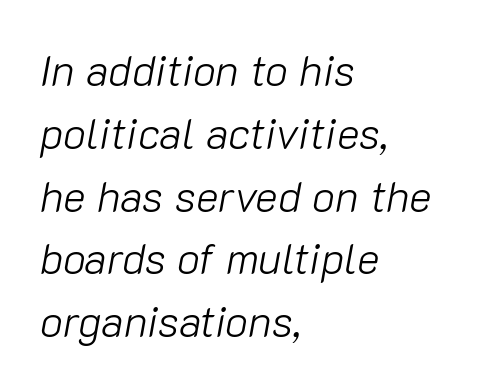
The image shows 43 px light type, italic (leaning right); set left-aligned, normal line spacing (1.46x), normal letter spacing, not underlined; low stroke contrast and a medium x-height.
